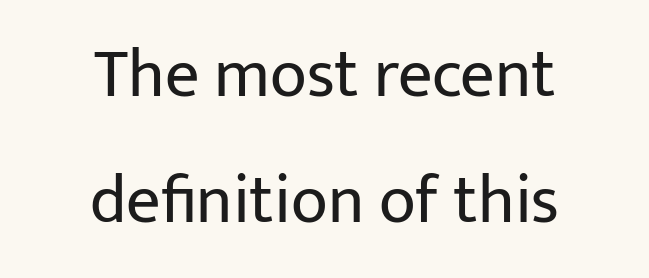
Q: Is the text bold? A: No.
Q: Is the text italic (slanted)? A: No, it is upright.
Q: Is the typeface a serif or a sans-serif typeface? A: Sans-serif.
Q: Is the text underlined? A: No.
Q: How is the paragraph aligned? A: Centered.
Q: Is the spacing between letters normal or unusually wide? A: Normal.
Q: Width (condensed, normal, or wide)? A: Normal.
Q: Stroke contrast? A: Low.
Q: x-height? A: Medium.
Q: Monospaced? A: No.
